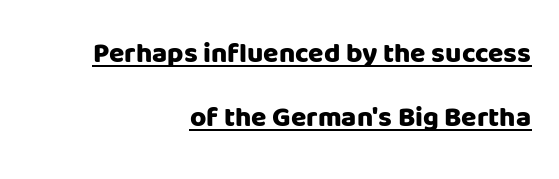
The image shows 28 px heavy sans-serif type, upright; set right-aligned, loose line spacing (2.29x), normal letter spacing, underlined; low stroke contrast and a large x-height.
